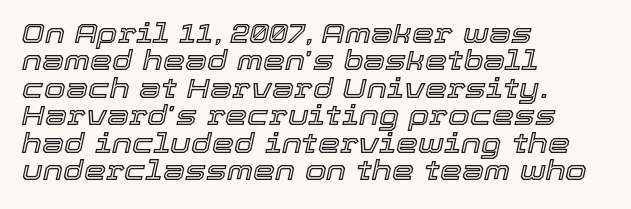
{"italic": "yes", "lean": "right", "slant_degrees": 12, "width": "normal", "x_height": "medium", "monospaced": "no", "underline": "no", "align": "left", "line_spacing": "tight", "line_spacing_ratio": 0.98, "letter_spacing": "normal", "letter_spacing_em": 0.0, "glyph_px": 28}
